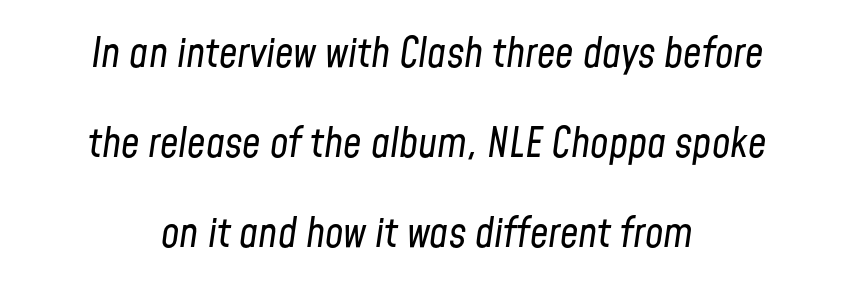
The image shows 41 px regular-weight, condensed type, italic (leaning right); set centered, loose line spacing (2.2x), normal letter spacing, not underlined; low stroke contrast and a medium x-height.
